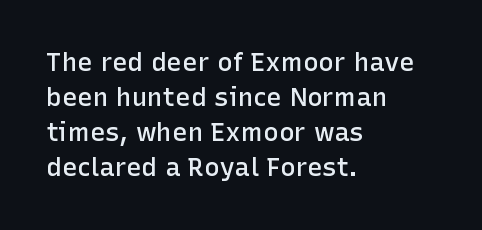
{"italic": "no", "bold": "semi", "underline": "no", "align": "left", "line_spacing": "normal", "line_spacing_ratio": 1.35, "letter_spacing": "normal", "letter_spacing_em": 0.0, "glyph_px": 26}
